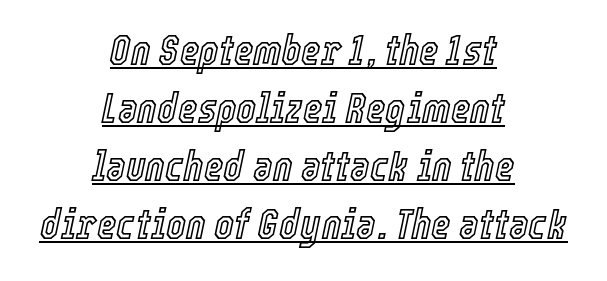
The rendering uses the underline text-decoration. Is this a fixed-width face? No — the glyphs have proportional, varying widths. Each line is balanced around a shared central axis. Default kerning and tracking; the words read as compact shapes. Emphasis-style slanted type is in use. Is there much room between lines? A standard amount, neither cramped nor airy.
